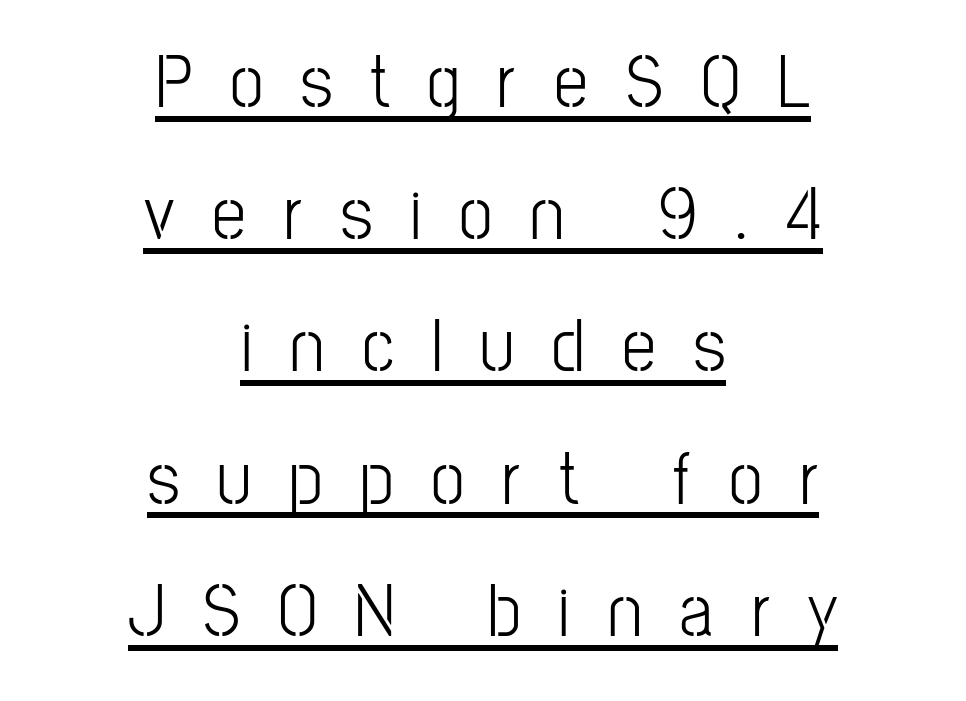
Where is the straight margin? There isn't one; the lines are centered. This sample has the flowing, uneven cadence of proportional lettering. You can tell from the bare stems that sans-serif type was used. A typesetter would mark this as roman, not italic. Caption: face not bold, strokes unweighted.
